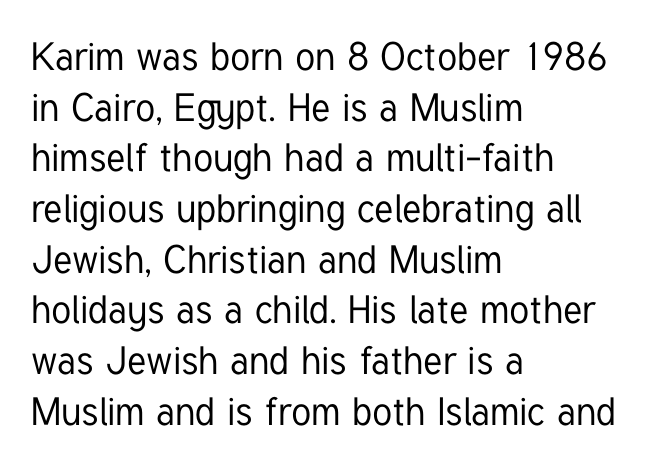
{"serif": "no", "italic": "no", "width": "condensed", "stroke_contrast": "low", "x_height": "medium", "monospaced": "no", "underline": "no", "align": "left", "line_spacing": "normal", "line_spacing_ratio": 1.3, "letter_spacing": "normal", "letter_spacing_em": 0.0, "glyph_px": 39}
